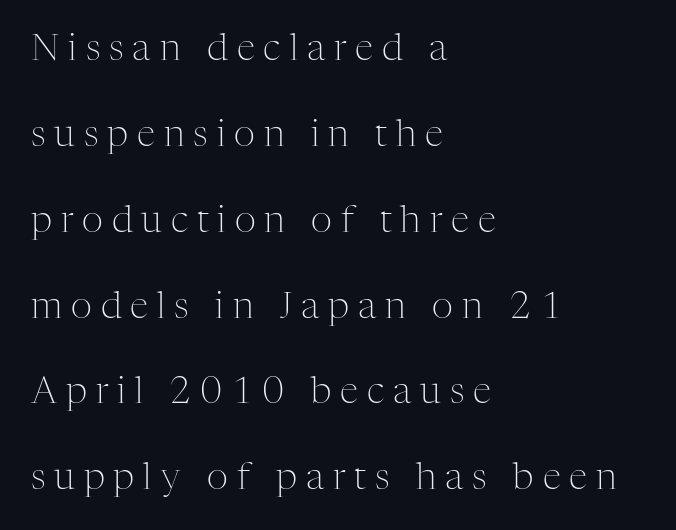
Teacher's note: observe the even left margin — that is flush-left alignment. The lettering stays uniformly vertical, giving the passage a roman look. The vertical gap from one line to the next is large. No letter is thick-stroked: the sample isn't bold. The passage shown has open, widely tracked lettering throughout.
